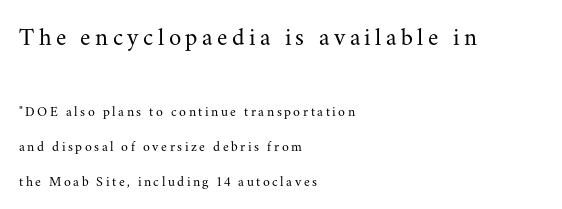
Q: Is the text bold? A: No.
Q: Is the text italic (slanted)? A: No, it is upright.
Q: Is the text underlined? A: No.
Q: How is the paragraph aligned? A: Left-aligned.
Q: Is the spacing between lines tight, normal or loose? A: Loose.
Q: Which block of text is set in a larger size, the first (top) or the second (bottom)? A: The first (top) one.
